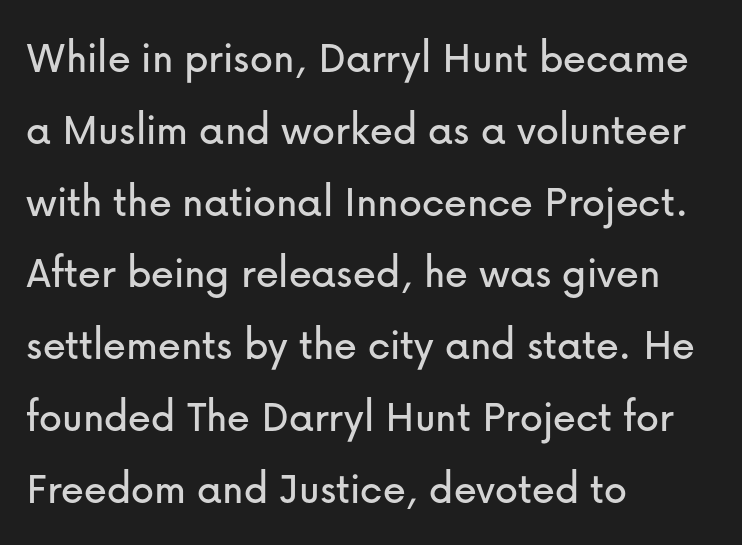
The passage shown is typeset with a sans-serif family. Tracking value appears to be zero — textbook default spacing. The lettering holds an erect, upright posture throughout. Vertically, the passage feels balanced, rows spaced as you'd expect. Descender tails drop into unmarked territory. Each line starts at the same left margin while the right side varies.
